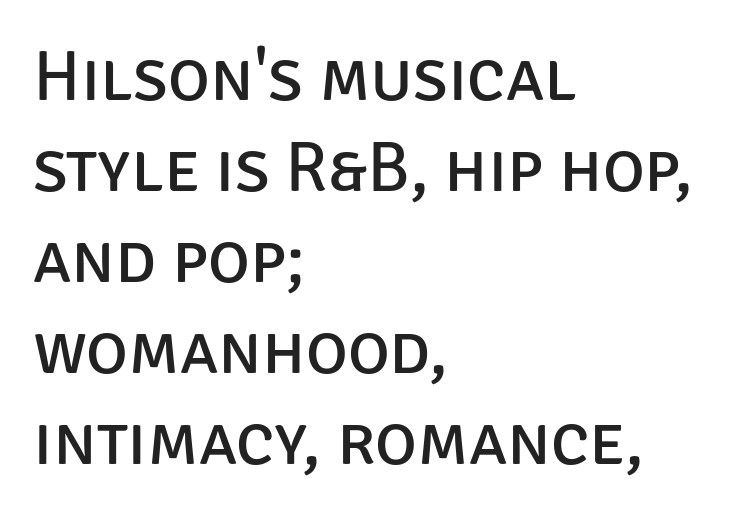
Check under the words: just untouched page. No chunkiness to these letters — they're not bold. Do the characters align in a grid? No, the font is proportional. Students, observe: this is what conventionally led text looks like. Is the letter spacing exaggerated? No — it looks like the ordinary default.
